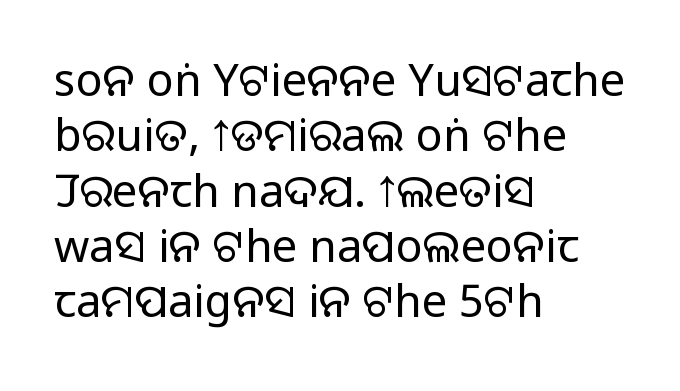
The typeface chosen for these lines omits serifs. This reads as an unemphasized weight, regular at the heaviest. Has an underline been added? It has not. The gaps between neighbouring characters are ordinary and unremarkable. One-word summary of the alignment: left. In terms of posture, this sample is upright.
